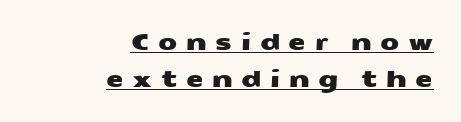
{"underline": "yes", "align": "right", "line_spacing": "normal", "line_spacing_ratio": 1.7, "letter_spacing": "wide", "letter_spacing_em": 0.39, "glyph_px": 22}
